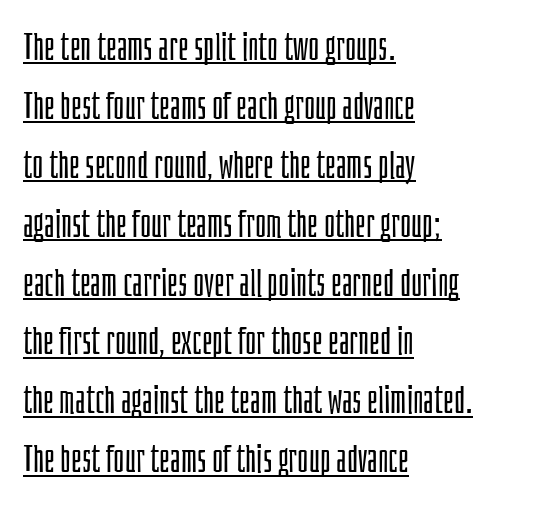
Q: Is the text bold? A: No.
Q: Is the text italic (slanted)? A: No, it is upright.
Q: Is the typeface a serif or a sans-serif typeface? A: Sans-serif.
Q: Is the text underlined? A: Yes.
Q: How is the paragraph aligned? A: Left-aligned.
Q: Is the spacing between letters normal or unusually wide? A: Normal.
Q: Is the spacing between lines tight, normal or loose? A: Normal.
Q: Width (condensed, normal, or wide)? A: Condensed.
Q: Stroke contrast? A: Low.
Q: x-height? A: Large.
Q: Monospaced? A: No.
